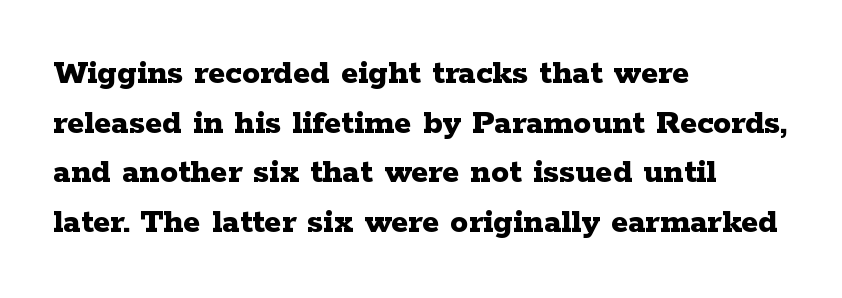
{"serif": "yes", "italic": "no", "bold": "yes", "weight": "bold", "width": "wide", "stroke_contrast": "low", "x_height": "medium", "monospaced": "no", "underline": "no", "align": "left", "line_spacing": "normal", "line_spacing_ratio": 1.38, "letter_spacing": "normal", "letter_spacing_em": 0.0, "glyph_px": 36}
